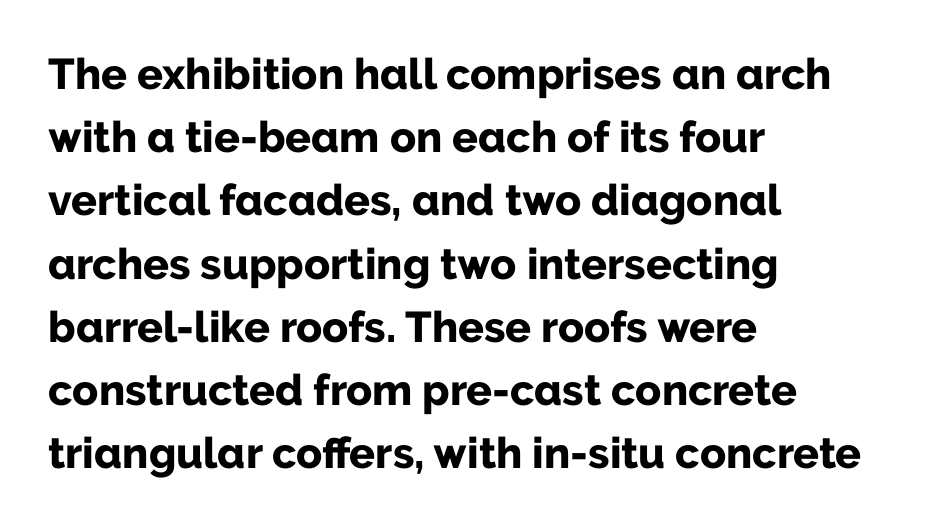
A dark, heavy texture on the line: the type is bold. Style check: upright. Each line starts at the same left margin while the right side varies. Horizontal bands of white between lines are of average thickness.
